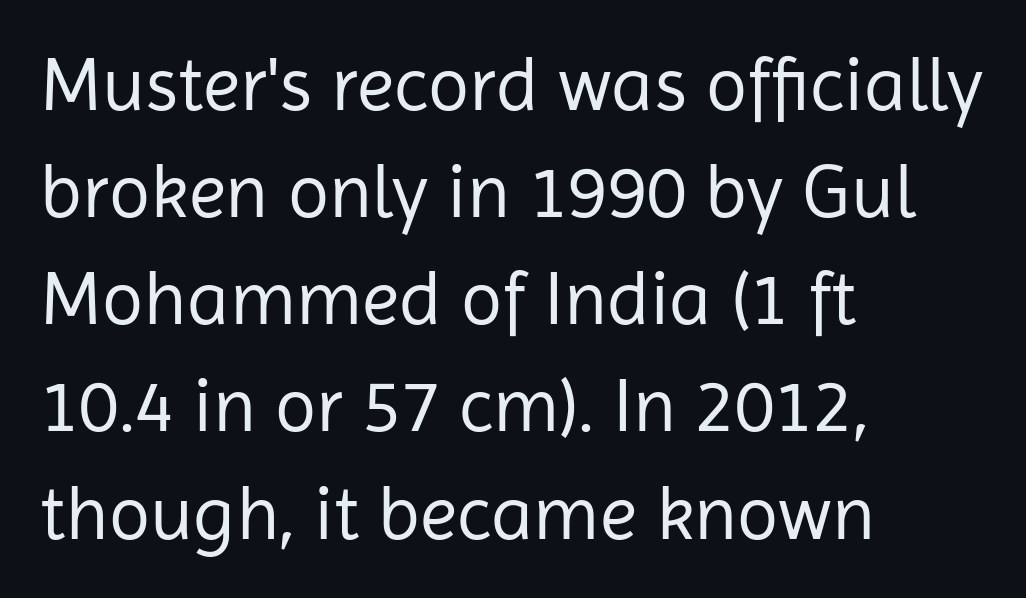
{"serif": "no", "italic": "no", "bold": "no", "weight": "regular", "width": "normal", "stroke_contrast": "low", "x_height": "medium", "monospaced": "no", "underline": "no", "align": "left", "line_spacing": "normal", "line_spacing_ratio": 1.41, "letter_spacing": "normal", "letter_spacing_em": 0.0, "glyph_px": 76}
